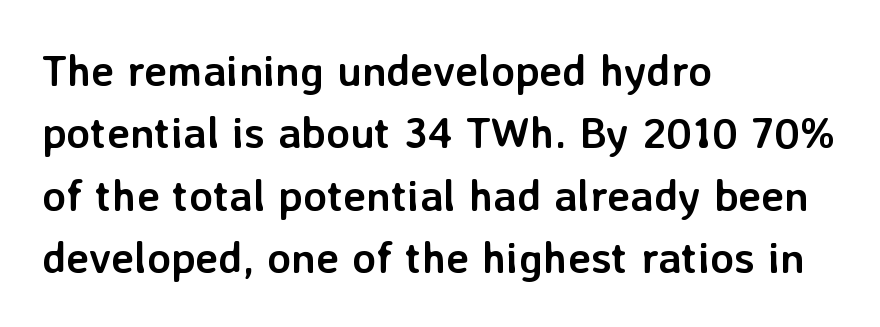
The image shows 44 px semibold sans-serif type, upright; set left-aligned, normal line spacing (1.42x), normal letter spacing, not underlined; low stroke contrast and a medium x-height.
